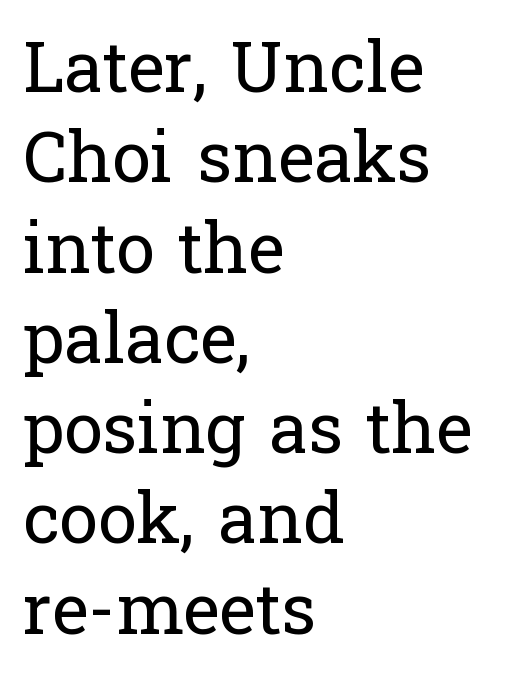
{"serif": "yes", "italic": "no", "bold": "no", "weight": "regular", "width": "normal", "stroke_contrast": "low", "x_height": "medium", "monospaced": "no", "underline": "no", "align": "left", "line_spacing": "normal", "line_spacing_ratio": 1.29, "letter_spacing": "normal", "letter_spacing_em": 0.0, "glyph_px": 70}
